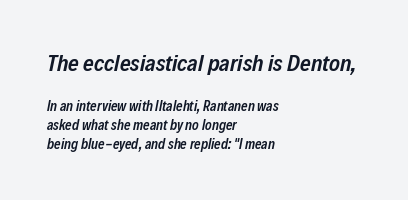
{"italic": "yes", "lean": "right", "slant_degrees": 12, "bold": "semi", "underline": "no", "align": "left", "line_spacing": "normal", "line_spacing_ratio": 1.35, "letter_spacing": "normal", "letter_spacing_em": 0.0, "larger_block": "first", "size_ratio": 1.64, "glyph_px": 23}
